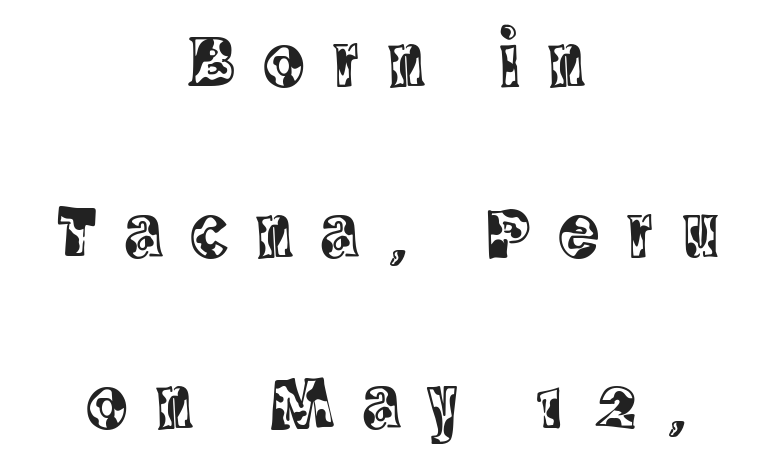
The image shows 75 px condensed serif type, upright; set centered, loose line spacing (2.28x), unusually wide letter spacing (+0.39 em), not underlined; a large x-height.
